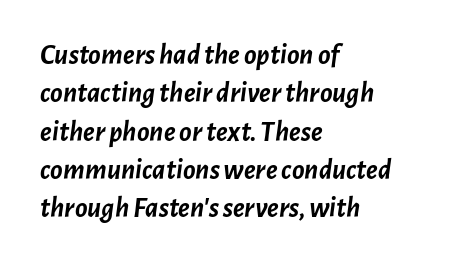
Does the copy run flush right? No — it runs flush left. These lines keep a tight, regular rhythm from letter to letter. One glance says typical: line gaps are just what's usual. The face used here is proportionally spaced, like ordinary book or web type. Stroke thickness is high; the sample reads as a true bold.
